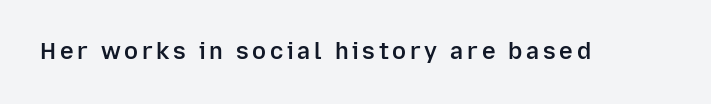
If you drew a line through each stem, it would be perfectly vertical. A bit beefed up — I'd call it semibold rather than bold. Just letters on the line, the space beneath them empty.
